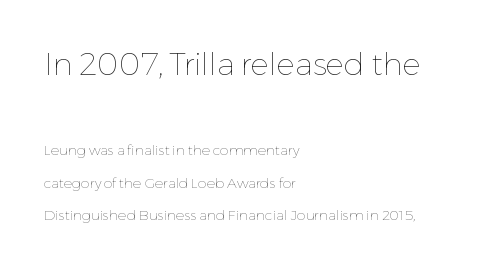
The image shows 31 px thin type, upright; set left-aligned, loose line spacing (2.33x), normal letter spacing, not underlined; the first (top) block is 2.21x larger; low stroke contrast and a medium x-height.
